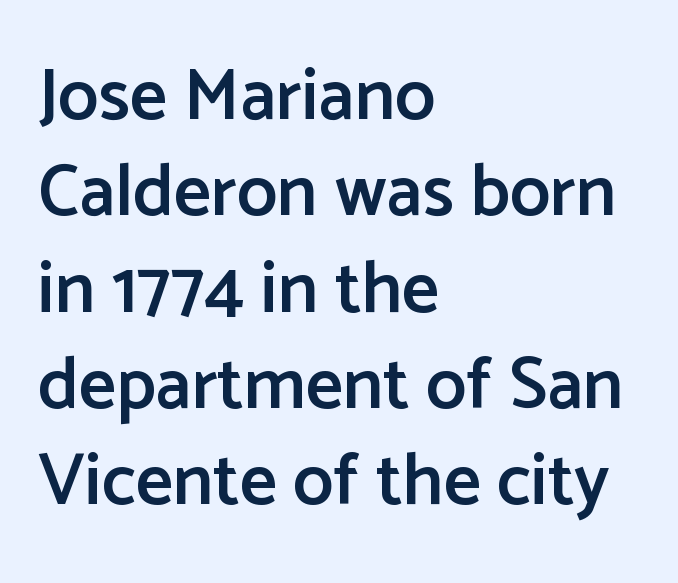
{"serif": "no", "italic": "no", "bold": "semi", "weight": "semibold", "width": "normal", "stroke_contrast": "low", "x_height": "medium", "monospaced": "no", "underline": "no", "align": "left", "line_spacing": "normal", "line_spacing_ratio": 1.32, "letter_spacing": "normal", "letter_spacing_em": 0.0, "glyph_px": 73}
